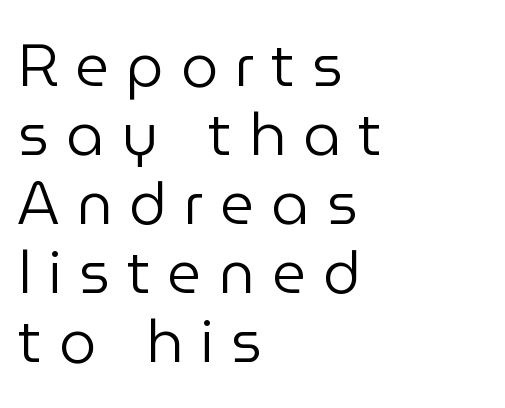
Each row of text sits above clean, open space. The setting favours the left margin, as ordinary paragraphs usually do. Characters follow at a spacing far wider than the type designer built in. Each letter keeps its own natural width here, so spacing adapts to shape.
